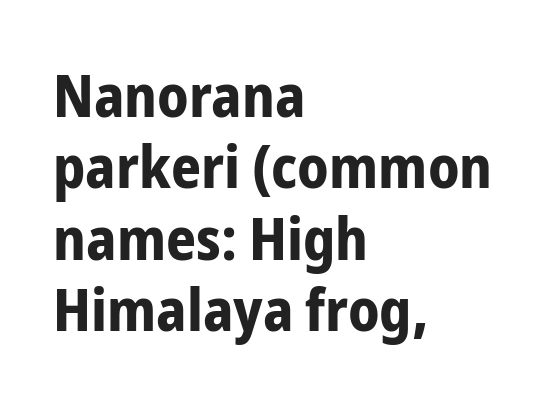
A sans-serif font was chosen for this passage. The letters stand upright; this is a roman face. Decoration check: the copy has no underline. The lines in this sample share a left origin and differ only in where they stop. In terms of letterspacing, this is plain default setting. The face used here is proportionally spaced, like ordinary book or web type.
